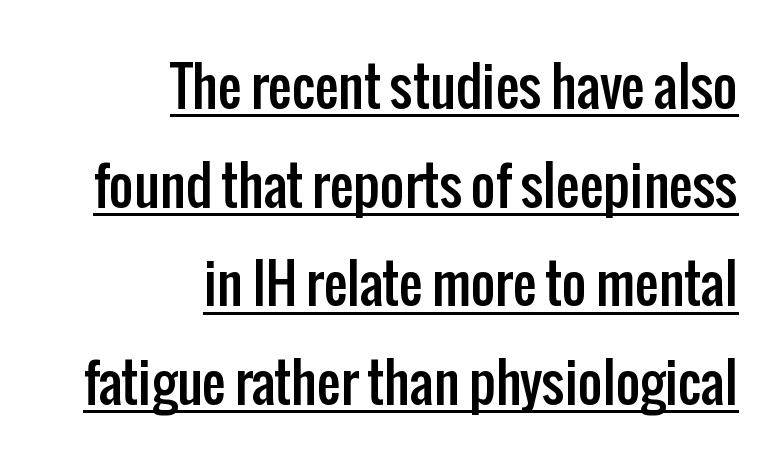
The image shows 53 px condensed sans-serif type, upright; set right-aligned, line spacing 1.86x, normal letter spacing, underlined; low stroke contrast and a medium x-height.
